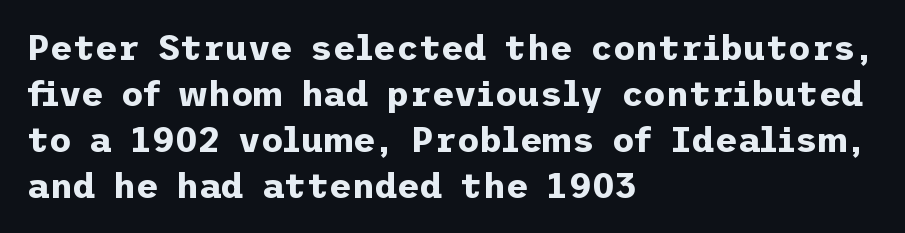
{"serif": "no", "italic": "no", "bold": "yes", "weight": "bold", "width": "normal", "stroke_contrast": "low", "x_height": "medium", "underline": "no", "align": "left", "line_spacing": "normal", "line_spacing_ratio": 1.31, "letter_spacing": "normal", "letter_spacing_em": 0.0, "glyph_px": 35}
